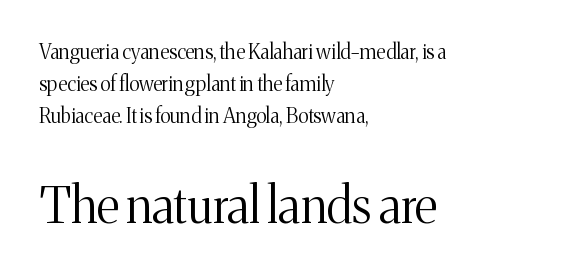
The image shows 49 px light serif type, upright; set left-aligned, normal line spacing (1.6x), normal letter spacing, not underlined; the second (bottom) block is 2.45x larger; medium stroke contrast and a medium x-height.
